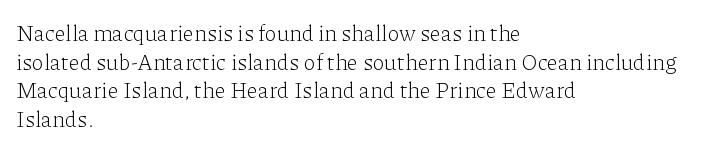
The image shows 22 px text type, upright; set left-aligned, normal line spacing (1.3x), normal letter spacing, not underlined.
